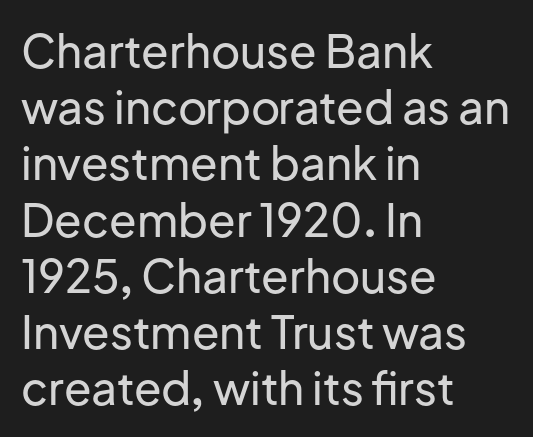
Q: Is the text italic (slanted)? A: No, it is upright.
Q: Is the typeface a serif or a sans-serif typeface? A: Sans-serif.
Q: Is the text underlined? A: No.
Q: How is the paragraph aligned? A: Left-aligned.
Q: Is the spacing between letters normal or unusually wide? A: Normal.
Q: Is the spacing between lines tight, normal or loose? A: Normal.
Q: Width (condensed, normal, or wide)? A: Normal.
Q: Stroke contrast? A: Low.
Q: x-height? A: Medium.
Q: Monospaced? A: No.
